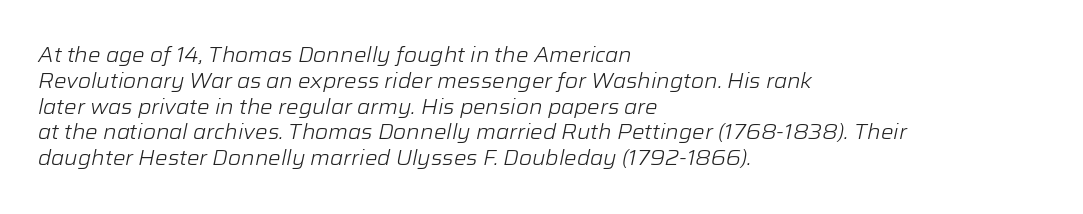
This sample uses an oblique cut, with every glyph tilted off the vertical. Think standard paragraph weight, or any step lighter than that. Honestly, there is no underline to notice here at all. The line texture is even and compact thanks to regular tracking.
